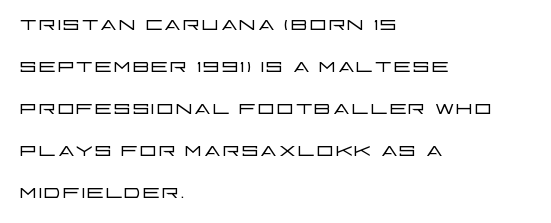
Is the letter spacing exaggerated? No — it looks like the ordinary default. The space beneath each line is pristine and unruled. Each letter's strokes conclude bluntly, with no projecting serifs. The paragraph has a hard left edge and a soft right edge.
